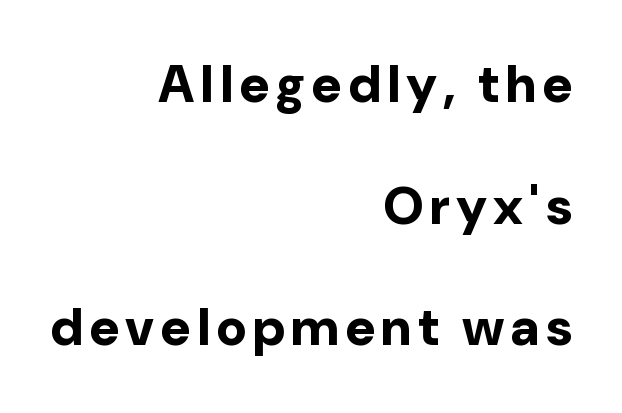
The image shows 52 px bold sans-serif type, upright; set right-aligned, loose line spacing (2.34x), not underlined; low stroke contrast and a medium x-height.
